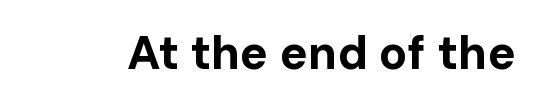
{"serif": "no", "italic": "no", "bold": "yes", "weight": "bold", "width": "normal", "stroke_contrast": "low", "x_height": "medium", "monospaced": "no", "underline": "no", "letter_spacing": "normal", "letter_spacing_em": 0.0, "glyph_px": 47}
